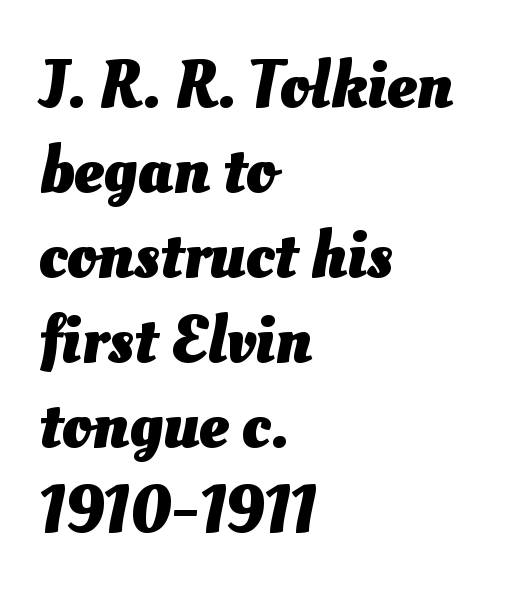
{"bold": "yes", "weight": "heavy", "width": "normal", "stroke_contrast": "medium", "x_height": "small", "monospaced": "no", "underline": "no", "align": "left", "line_spacing": "normal", "line_spacing_ratio": 1.27, "letter_spacing": "normal", "letter_spacing_em": 0.0, "glyph_px": 67}
